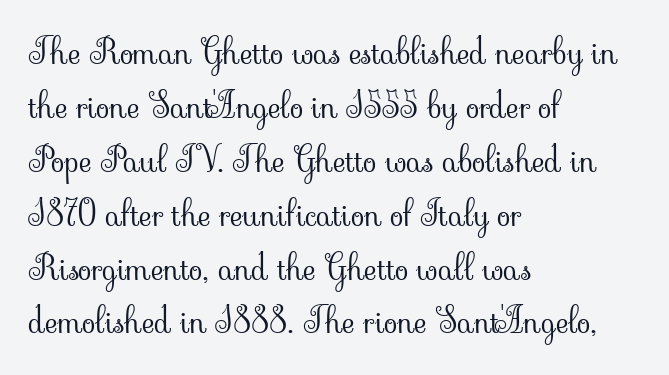
{"serif": "yes", "italic": "no", "bold": "no", "weight": "light", "width": "normal", "stroke_contrast": "low", "x_height": "small", "monospaced": "no", "underline": "no", "align": "left", "line_spacing": "normal", "line_spacing_ratio": 1.54, "letter_spacing": "normal", "letter_spacing_em": 0.0, "glyph_px": 35}
